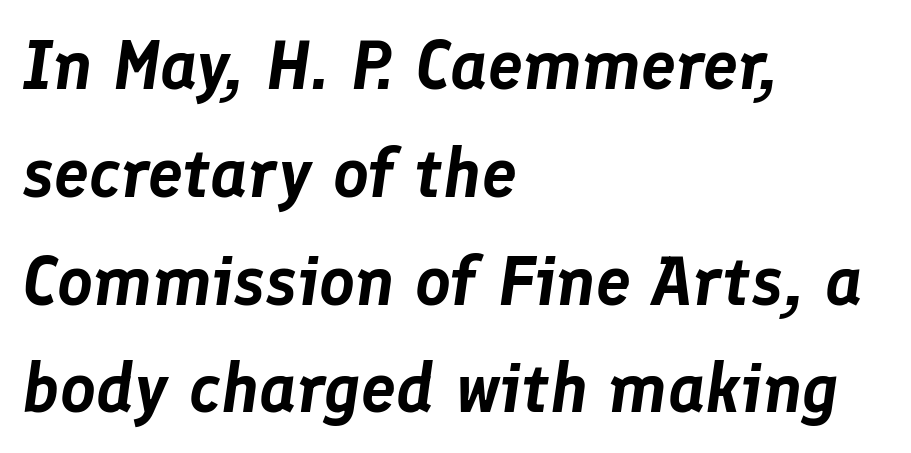
Does the leading feel generous? No, just average. Note the varied advance widths — an 'i' is clearly narrower than an 'm'. Every character sits at an angle, as italics do. Between one letter and the next there's only the usual sliver of space.
